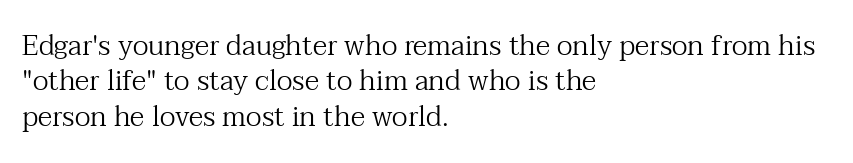
The space directly below the letters is spotless. Line beginnings align vertically; line endings do not. There is no visible air inserted between adjacent glyphs. Each stroke keeps to a modest, everyday thickness or less. The rows are spaced the way most documents space them.
